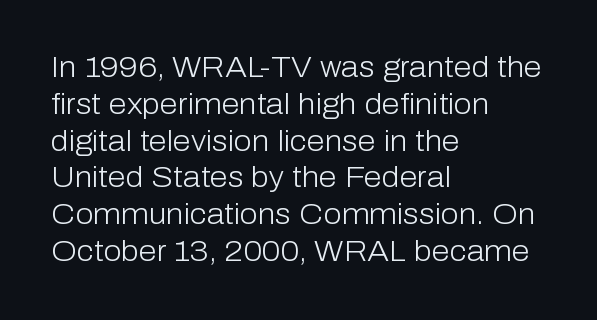
{"serif": "no", "italic": "no", "bold": "no", "weight": "light", "width": "normal", "stroke_contrast": "low", "x_height": "medium", "monospaced": "no", "underline": "no", "align": "left", "line_spacing": "normal", "line_spacing_ratio": 1.27, "letter_spacing": "normal", "letter_spacing_em": 0.0, "glyph_px": 29}
